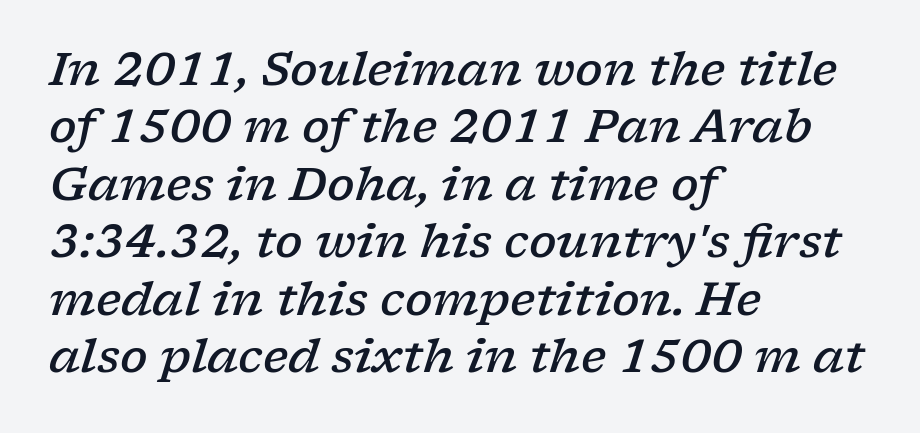
{"serif": "yes", "italic": "yes", "lean": "right", "slant_degrees": 17, "bold": "semi", "weight": "semibold", "width": "wide", "stroke_contrast": "low", "x_height": "medium", "monospaced": "no", "underline": "no", "align": "left", "line_spacing": "normal", "line_spacing_ratio": 1.25, "letter_spacing": "normal", "letter_spacing_em": 0.0, "glyph_px": 46}
